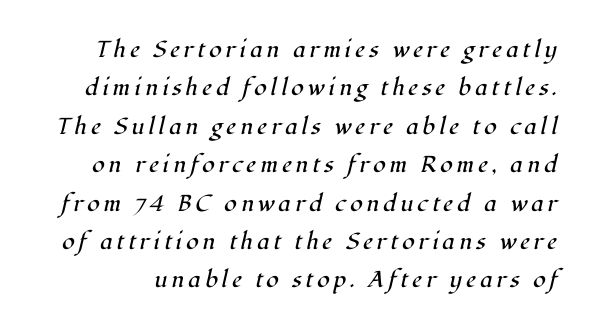
The image shows 23 px text type, italic (leaning right); set normal line spacing (1.67x), not underlined.
